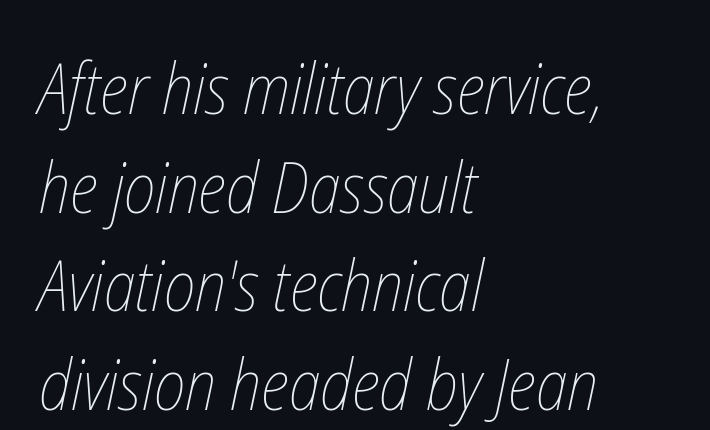
Q: Is the text bold? A: No.
Q: Is the text underlined? A: No.
Q: How is the paragraph aligned? A: Left-aligned.
Q: Is the spacing between letters normal or unusually wide? A: Normal.
Q: Is the spacing between lines tight, normal or loose? A: Normal.
Q: Width (condensed, normal, or wide)? A: Condensed.
Q: Stroke contrast? A: Low.
Q: x-height? A: Medium.
Q: Monospaced? A: No.
